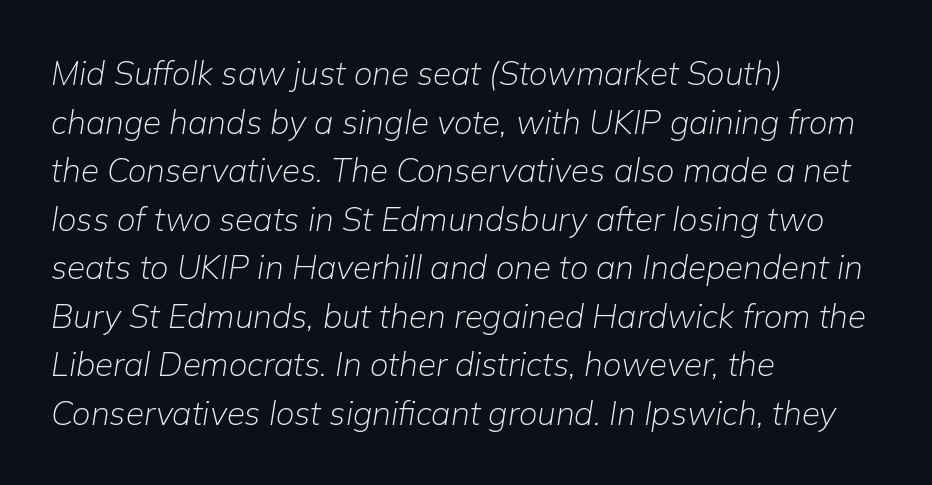
Q: Is the text bold? A: No.
Q: Is the text italic (slanted)? A: Yes, it leans right by about 9 degrees.
Q: Is the text underlined? A: No.
Q: How is the paragraph aligned? A: Left-aligned.
Q: Is the spacing between letters normal or unusually wide? A: Normal.
Q: Is the spacing between lines tight, normal or loose? A: Normal.
Q: Width (condensed, normal, or wide)? A: Normal.
Q: Stroke contrast? A: Low.
Q: x-height? A: Medium.
Q: Monospaced? A: No.
